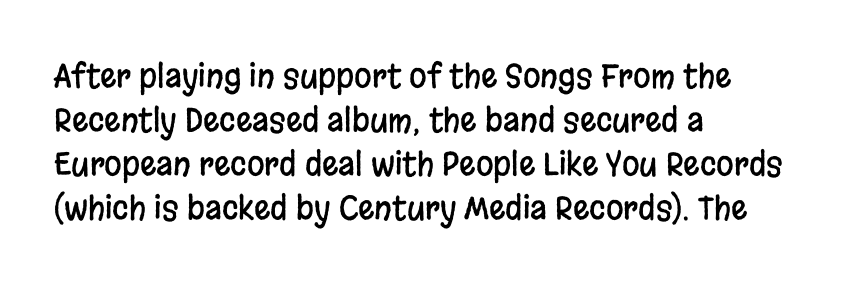
Q: Is the text italic (slanted)? A: No, it is upright.
Q: Is the typeface a serif or a sans-serif typeface? A: Sans-serif.
Q: Is the text underlined? A: No.
Q: How is the paragraph aligned? A: Left-aligned.
Q: Is the spacing between letters normal or unusually wide? A: Normal.
Q: Is the spacing between lines tight, normal or loose? A: Normal.
Q: Width (condensed, normal, or wide)? A: Condensed.
Q: Stroke contrast? A: Low.
Q: x-height? A: Large.
Q: Monospaced? A: No.
